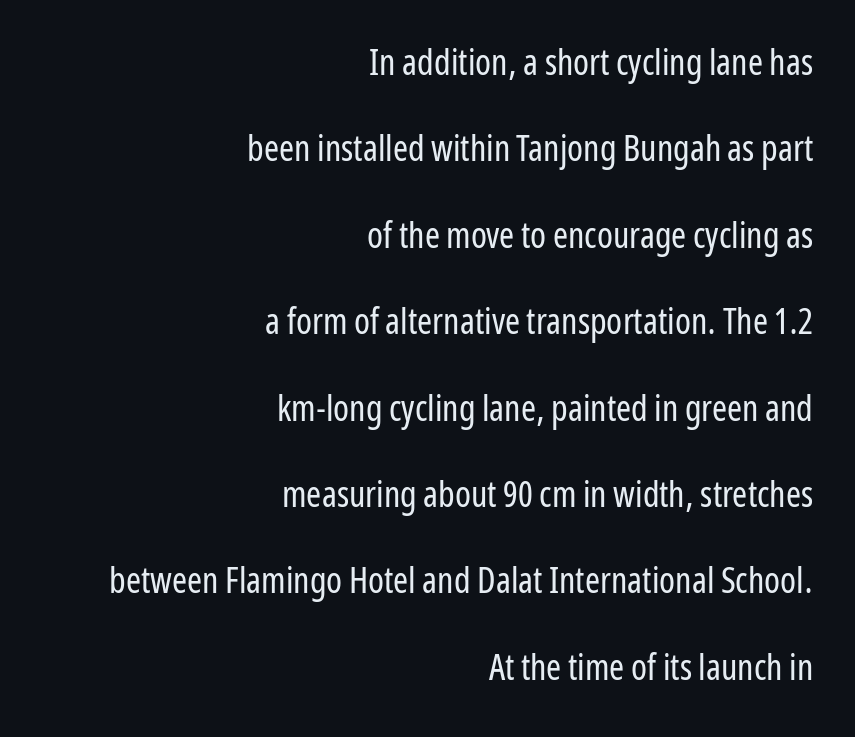
{"serif": "no", "italic": "no", "bold": "no", "weight": "regular", "width": "condensed", "stroke_contrast": "low", "x_height": "medium", "monospaced": "no", "underline": "no", "align": "right", "line_spacing": "loose", "line_spacing_ratio": 2.4, "letter_spacing": "normal", "letter_spacing_em": 0.0, "glyph_px": 36}
